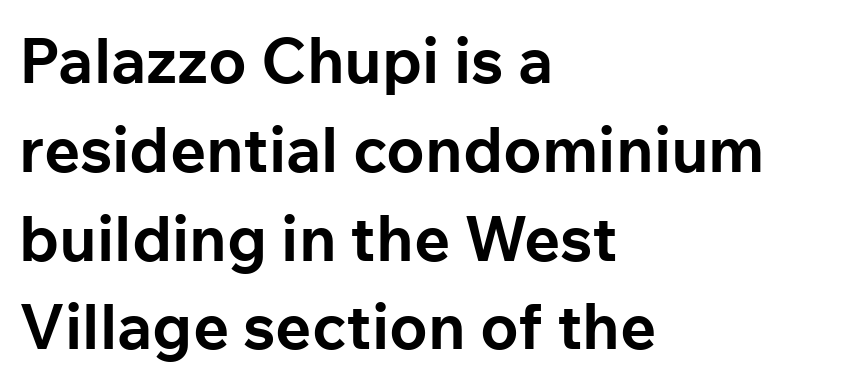
Q: Is the text bold? A: Yes.
Q: Is the text italic (slanted)? A: No, it is upright.
Q: Is the typeface a serif or a sans-serif typeface? A: Sans-serif.
Q: Is the text underlined? A: No.
Q: How is the paragraph aligned? A: Left-aligned.
Q: Is the spacing between letters normal or unusually wide? A: Normal.
Q: Is the spacing between lines tight, normal or loose? A: Normal.
Q: Width (condensed, normal, or wide)? A: Normal.
Q: Stroke contrast? A: Low.
Q: x-height? A: Medium.
Q: Monospaced? A: No.
